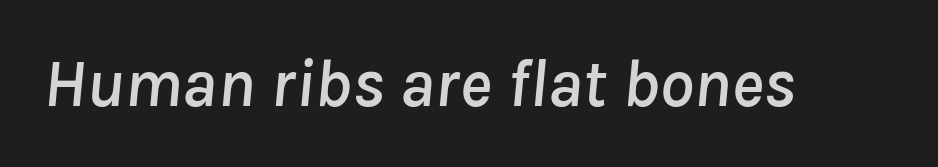
Q: Is the text italic (slanted)? A: Yes, it leans right by about 8 degrees.
Q: Is the text underlined? A: No.
Q: Is the spacing between letters normal or unusually wide? A: Normal.
Q: Width (condensed, normal, or wide)? A: Normal.
Q: Stroke contrast? A: Low.
Q: x-height? A: Medium.
Q: Monospaced? A: No.
